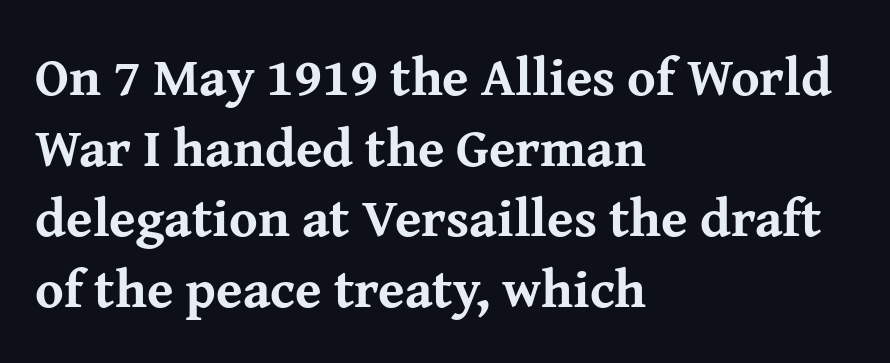
Quick note: interline space is typical. These lines were composed using upright roman letters. The rag falls on the right side of this text block. Descenders are the only things crossing below the line. Think of a printed novel: that variable character pitch is what you see here. Summary of weight: heavy, a full bold.
